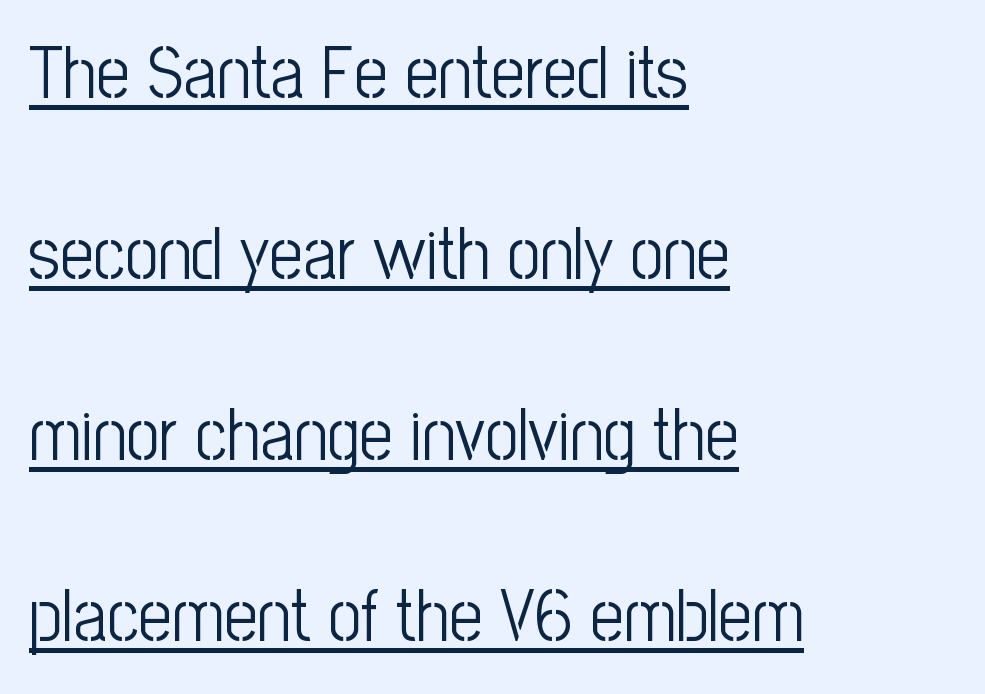
Q: Is the text bold? A: No.
Q: Is the text italic (slanted)? A: No, it is upright.
Q: Is the typeface a serif or a sans-serif typeface? A: Sans-serif.
Q: Is the text underlined? A: Yes.
Q: How is the paragraph aligned? A: Left-aligned.
Q: Is the spacing between letters normal or unusually wide? A: Normal.
Q: Is the spacing between lines tight, normal or loose? A: Loose.
Q: Width (condensed, normal, or wide)? A: Condensed.
Q: Stroke contrast? A: Low.
Q: x-height? A: Medium.
Q: Monospaced? A: No.
